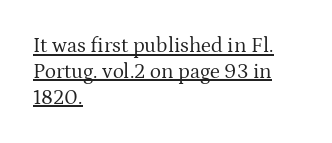
Nope, not italic — everything's standing straight. Compared with a typical body face, this is equally light or lighter still. The line texture is even and compact thanks to regular tracking. The sample's only ornament is a line tracing under the words. A classic flush-left, rag-right setting is used for this passage.
